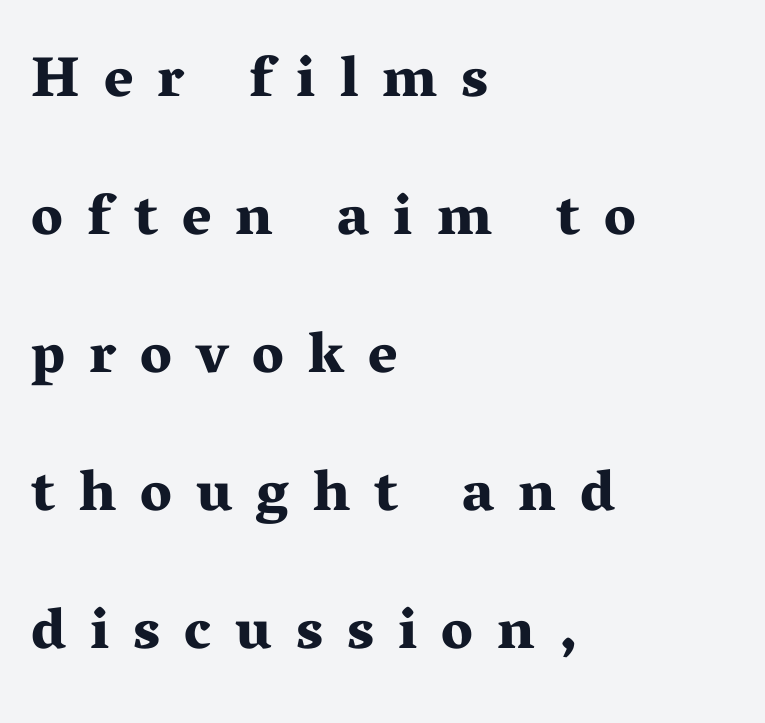
Q: Is the text bold? A: Yes.
Q: Is the text italic (slanted)? A: No, it is upright.
Q: Is the typeface a serif or a sans-serif typeface? A: Serif.
Q: Is the text underlined? A: No.
Q: How is the paragraph aligned? A: Left-aligned.
Q: Is the spacing between letters normal or unusually wide? A: Unusually wide.
Q: Is the spacing between lines tight, normal or loose? A: Loose.
Q: Width (condensed, normal, or wide)? A: Wide.
Q: Stroke contrast? A: Medium.
Q: x-height? A: Medium.
Q: Monospaced? A: No.
